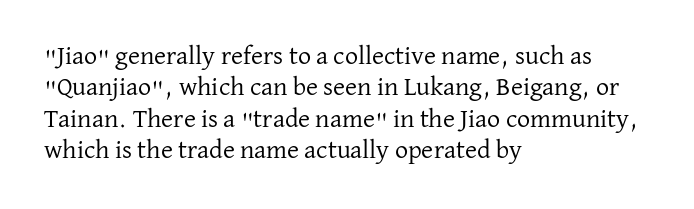
Q: Is the text bold? A: No.
Q: Is the text italic (slanted)? A: No, it is upright.
Q: Is the text underlined? A: No.
Q: How is the paragraph aligned? A: Left-aligned.
Q: Is the spacing between letters normal or unusually wide? A: Normal.
